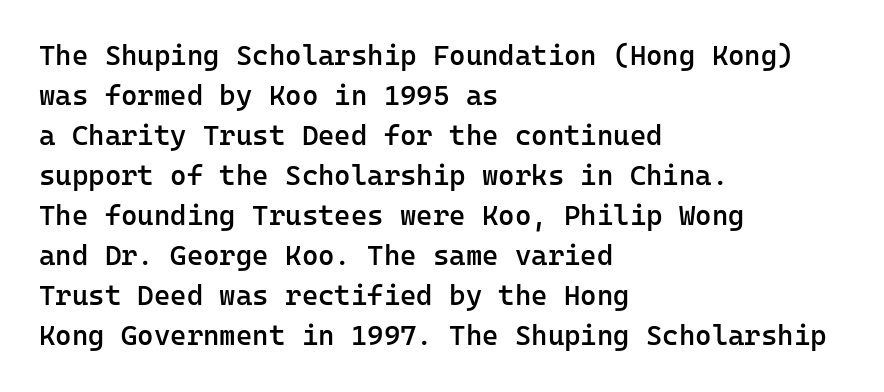
The image shows 28 px semibold sans-serif type, upright, monospaced; set left-aligned, normal line spacing (1.43x), normal letter spacing, not underlined; low stroke contrast and a medium x-height.
